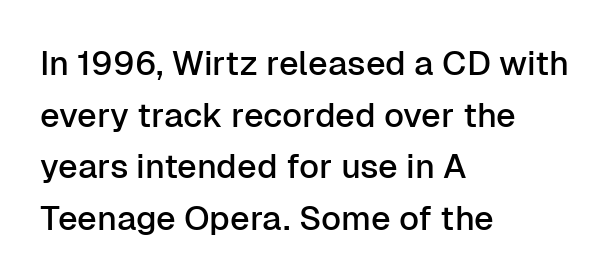
{"serif": "no", "italic": "no", "width": "normal", "stroke_contrast": "low", "x_height": "medium", "monospaced": "no", "underline": "no", "align": "left", "line_spacing": "normal", "line_spacing_ratio": 1.52, "letter_spacing": "normal", "letter_spacing_em": 0.0, "glyph_px": 34}
